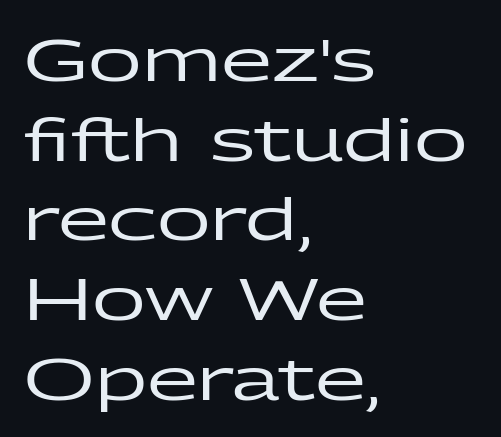
The gap between lines stays unmarked. These lines sit exactly where default settings would place them. In terms of letterform style, serifs are entirely absent. A typesetter would call this proportional, since set widths differ per character. The letters stand straight up with perfectly vertical stems. This sample is left-justified, so line endings fall wherever the words run out.
